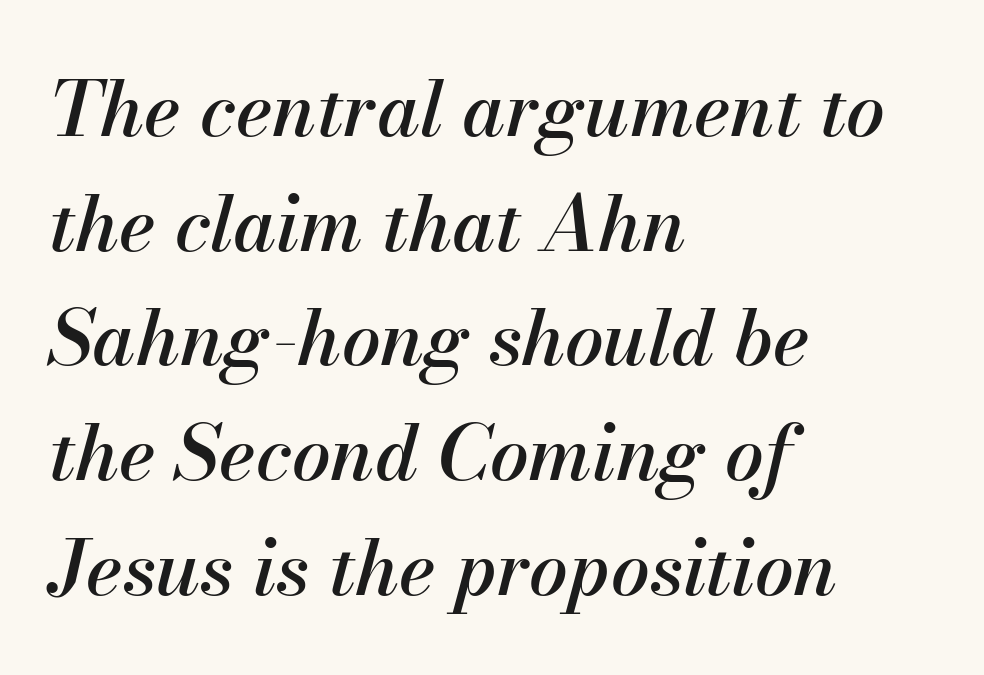
The image shows 77 px text type, italic (leaning right); set left-aligned, normal line spacing (1.49x), normal letter spacing, not underlined; medium stroke contrast and a small x-height.
